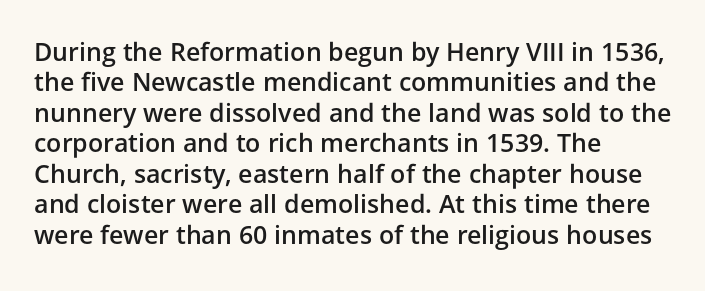
This is moderately heavy type, rendered in semibold. The lines are quadded left. The words here are not underlined. Look at the tracking — it's just the regular setting, nothing added. No italicization has been applied; the sample stays upright.
